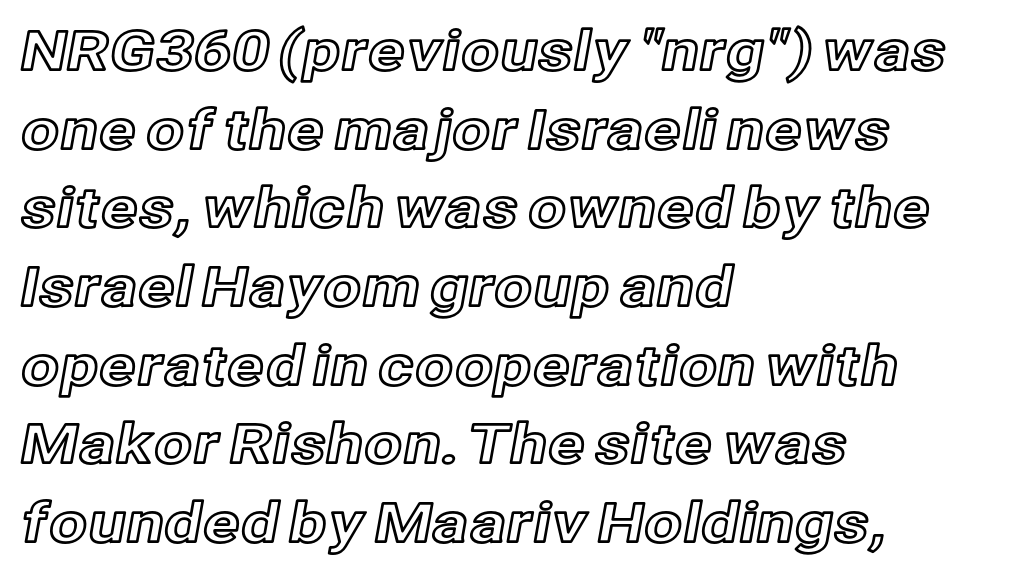
Q: Is the text italic (slanted)? A: Yes.
Q: Is the text underlined? A: No.
Q: How is the paragraph aligned? A: Left-aligned.
Q: Is the spacing between letters normal or unusually wide? A: Normal.
Q: Is the spacing between lines tight, normal or loose? A: Normal.
Q: Width (condensed, normal, or wide)? A: Normal.
Q: x-height? A: Medium.
Q: Monospaced? A: No.
